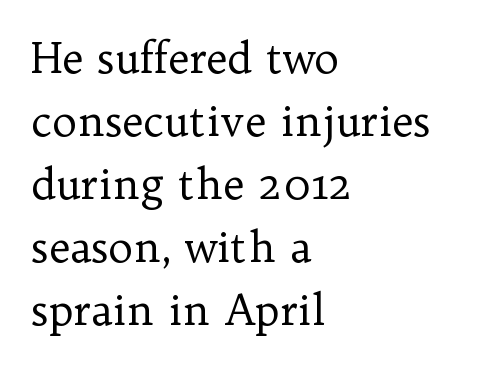
Here the designer chose a conventional face with non-uniform glyph widths. Bare-footed words on every line. Posture: vertical. These lines keep a tight, regular rhythm from letter to letter.
